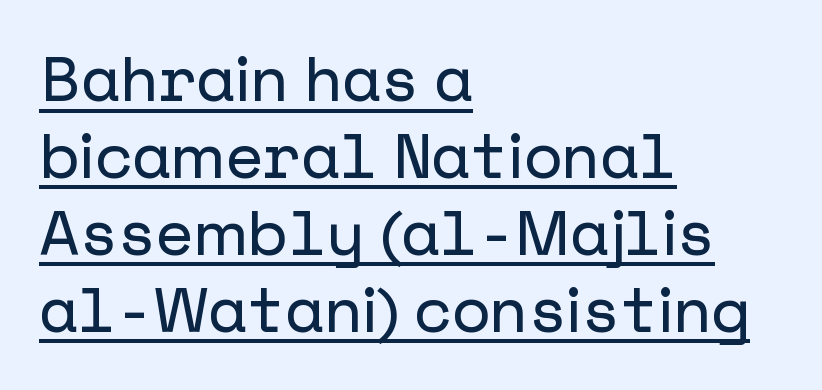
Q: Is the text italic (slanted)? A: No, it is upright.
Q: Is the typeface a serif or a sans-serif typeface? A: Sans-serif.
Q: Is the text underlined? A: Yes.
Q: How is the paragraph aligned? A: Left-aligned.
Q: Is the spacing between letters normal or unusually wide? A: Normal.
Q: Width (condensed, normal, or wide)? A: Normal.
Q: Stroke contrast? A: Low.
Q: x-height? A: Medium.
